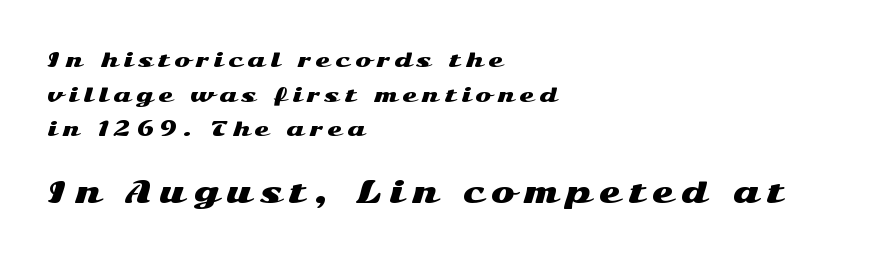
{"serif": "no", "width": "wide", "stroke_contrast": "medium", "x_height": "medium", "monospaced": "no", "underline": "no", "align": "left", "line_spacing_ratio": 1.82, "letter_spacing": "wide", "letter_spacing_em": 0.28, "larger_block": "second", "size_ratio": 1.47, "glyph_px": 28}
